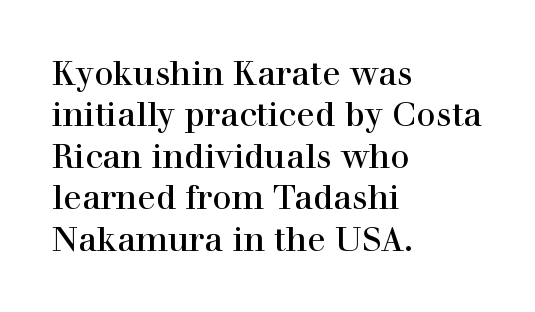
The glyphs are unaccompanied by any horizontal stroke below them. The text was rendered using a seriffed face with decorative stroke endings. You could not count columns in this text — the font is proportionally spaced. Italic? Not at all — the glyphs are vertical.
